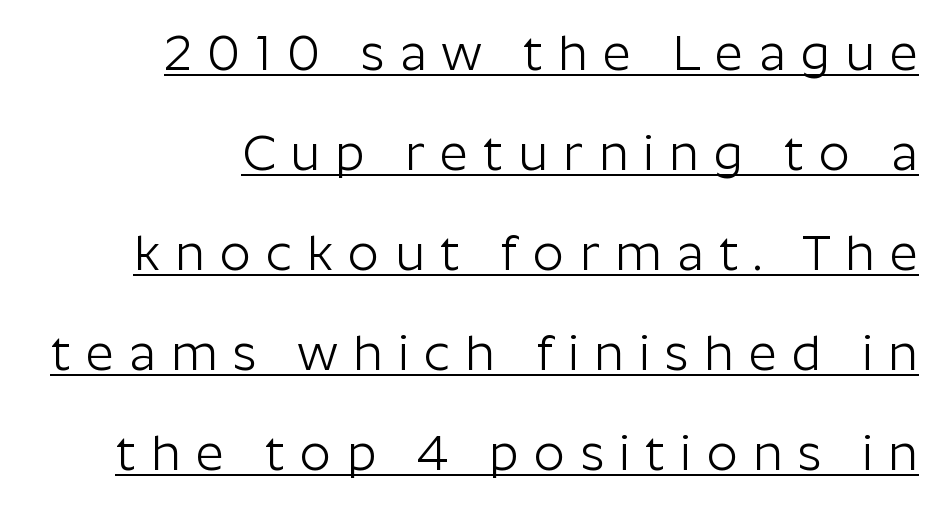
{"serif": "no", "italic": "no", "bold": "no", "weight": "light", "width": "normal", "stroke_contrast": "low", "x_height": "medium", "monospaced": "no", "underline": "yes", "line_spacing": "loose", "line_spacing_ratio": 2.04, "letter_spacing": "wide", "letter_spacing_em": 0.31, "glyph_px": 49}
